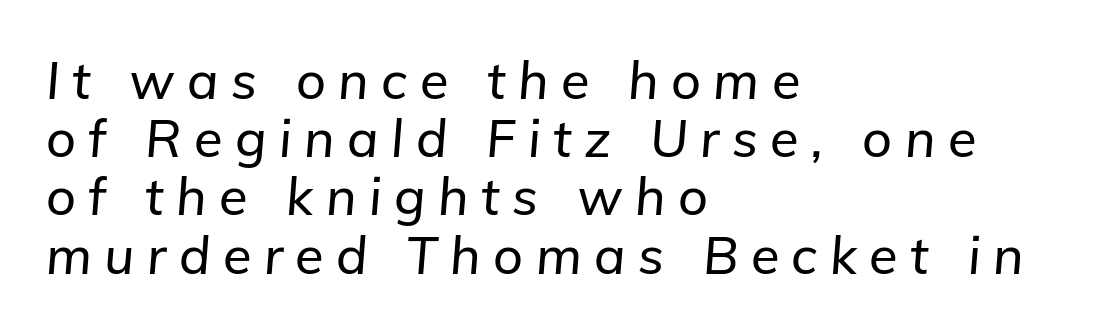
{"italic": "yes", "lean": "right", "slant_degrees": 5, "width": "normal", "stroke_contrast": "low", "x_height": "medium", "monospaced": "no", "underline": "no", "align": "left", "line_spacing": "tight", "line_spacing_ratio": 1.12, "letter_spacing": "wide", "letter_spacing_em": 0.24, "glyph_px": 52}
